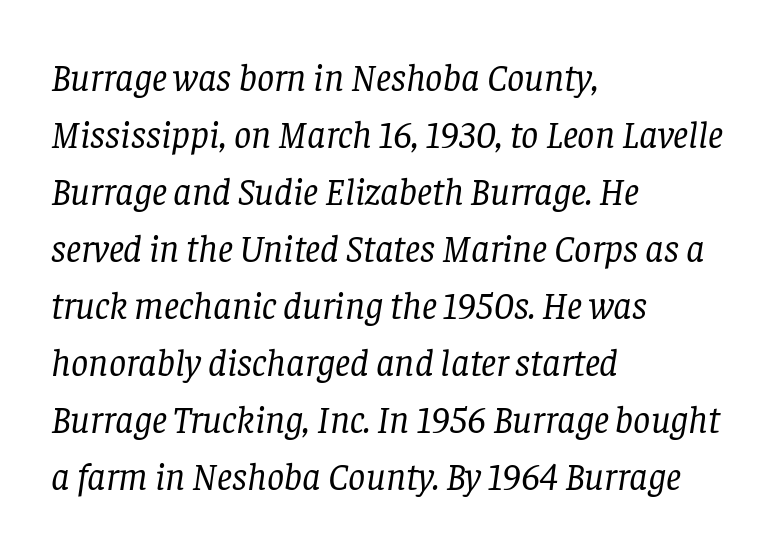
Students, note that the glyphs here touch the page at normal intervals. Letterform terminals end in serifs throughout the passage. In CSS terms this would be text-align: left. Every character sits at an angle, as italics do. Is this a fixed-width face? No — the glyphs have proportional, varying widths.
